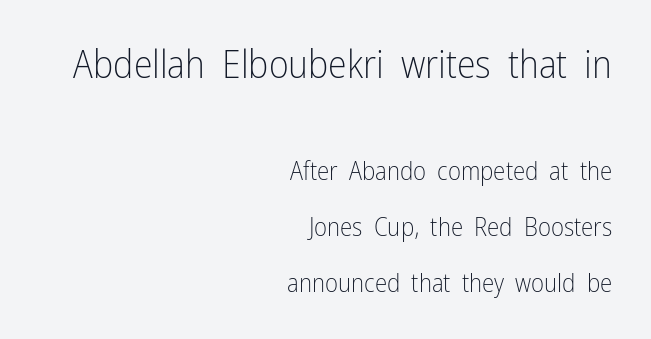
The image shows 38 px light, condensed sans-serif type, upright; set right-aligned, loose line spacing (2.23x), normal letter spacing, not underlined; the first (top) block is 1.52x larger; low stroke contrast and a medium x-height.
